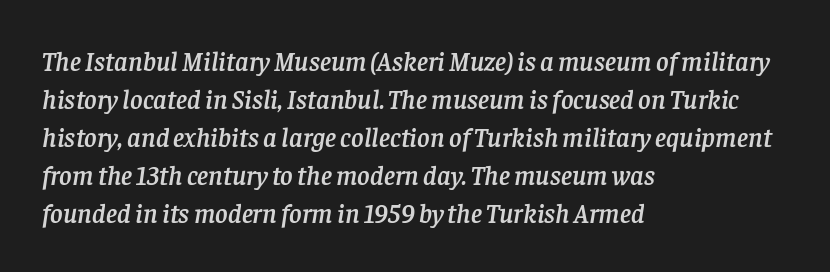
{"italic": "yes", "lean": "right", "slant_degrees": 8, "underline": "no", "align": "left", "line_spacing": "normal", "line_spacing_ratio": 1.41, "letter_spacing": "normal", "letter_spacing_em": 0.0, "glyph_px": 27}
